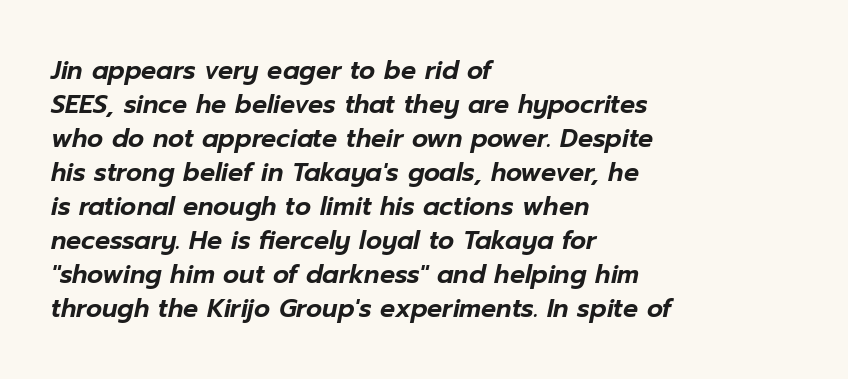
{"italic": "yes", "lean": "right", "slant_degrees": 12, "underline": "no", "align": "left", "line_spacing": "normal", "line_spacing_ratio": 1.36, "letter_spacing": "normal", "letter_spacing_em": 0.0, "glyph_px": 25}
